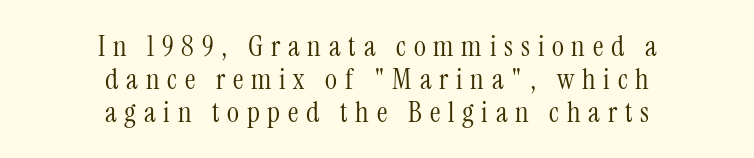
{"serif": "yes", "italic": "no", "bold": "no", "weight": "light", "width": "condensed", "stroke_contrast": "medium", "x_height": "medium", "monospaced": "no", "underline": "no", "align": "center", "line_spacing": "tight", "line_spacing_ratio": 1.13, "letter_spacing": "wide", "letter_spacing_em": 0.27, "glyph_px": 29}
